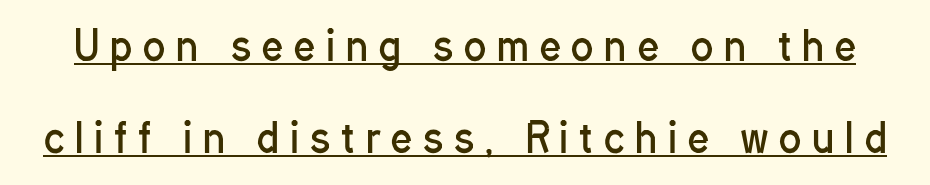
Every character sits straight up, as roman type does. Widely set lines give the paragraph a tall, airy silhouette. In designer terms, the underline attribute is active on this setting. The font family rendered here belongs to the sans-serif group.
